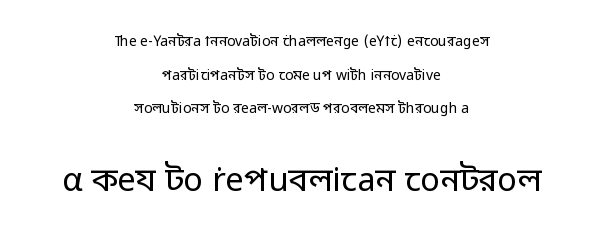
The image shows 33 px regular-weight sans-serif type, upright; set centered, loose line spacing (2.4x), normal letter spacing, not underlined; the second (bottom) block is 2.36x larger; low stroke contrast and a medium x-height.
